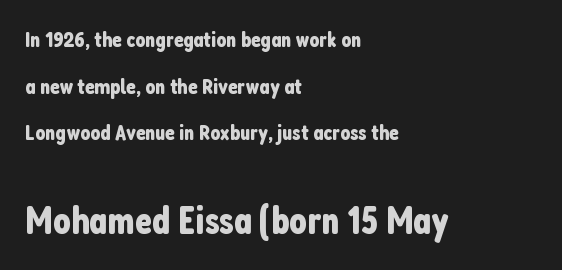
The image shows 39 px condensed sans-serif type, upright; set left-aligned, loose line spacing (2.12x), normal letter spacing, not underlined; the second (bottom) block is 1.77x larger; low stroke contrast and a medium x-height.
